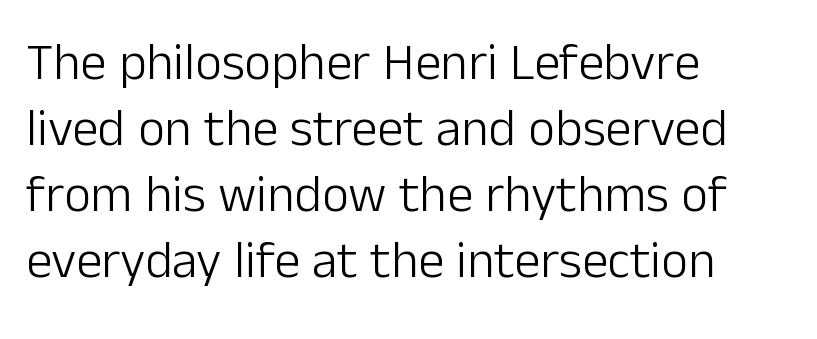
Q: Is the text bold? A: No.
Q: Is the text italic (slanted)? A: No, it is upright.
Q: Is the typeface a serif or a sans-serif typeface? A: Sans-serif.
Q: Is the text underlined? A: No.
Q: How is the paragraph aligned? A: Left-aligned.
Q: Is the spacing between letters normal or unusually wide? A: Normal.
Q: Is the spacing between lines tight, normal or loose? A: Normal.
Q: Width (condensed, normal, or wide)? A: Normal.
Q: Stroke contrast? A: Low.
Q: x-height? A: Medium.
Q: Monospaced? A: No.
